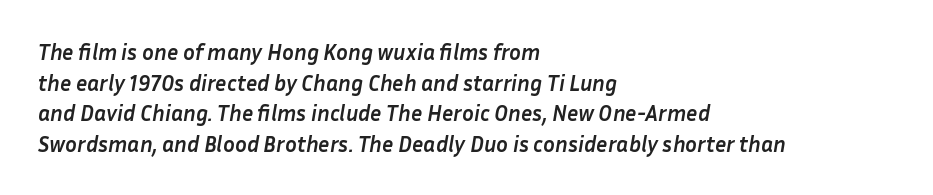
Does the lettering tilt? It does — this is italic. How are the letters spaced? Ordinarily, with no added tracking. The sample has been set heavy, in full bold. The space beneath each line is pristine and unruled. Compared with a centered layout, this one pins lines to the left instead. Horizontal bands of white between lines are of average thickness.
